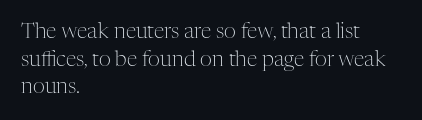
The image shows 21 px text type, upright; set left-aligned, normal line spacing (1.32x), normal letter spacing, not underlined.
